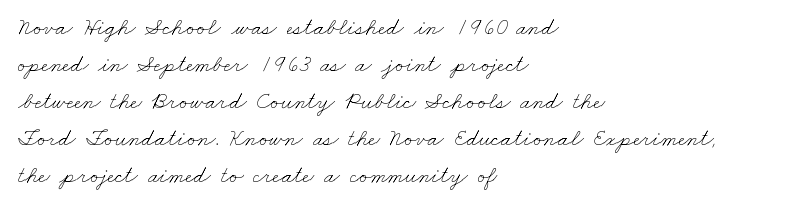
Glance below the letters and you will spot only blank space. The weight tops out at a normal text grade. Caption: standard tracking, unaltered. Short and long lines alike share a common starting point at left.
